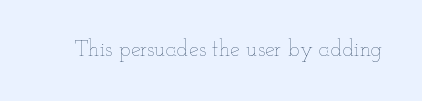
The space directly below the letters is spotless. Quick note: not italic, upright. The line texture is even and compact thanks to regular tracking. These glyphs show unthickened strokes, regular width or finer.
